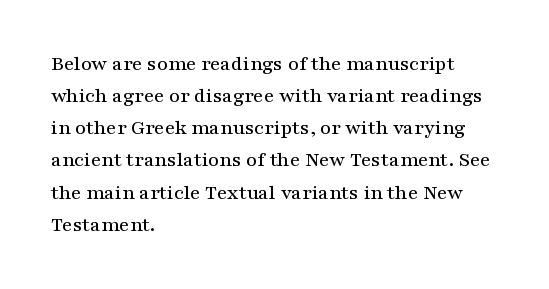
Q: Is the text italic (slanted)? A: No, it is upright.
Q: Is the text underlined? A: No.
Q: How is the paragraph aligned? A: Left-aligned.
Q: Is the spacing between letters normal or unusually wide? A: Normal.
Q: Is the spacing between lines tight, normal or loose? A: Normal.
